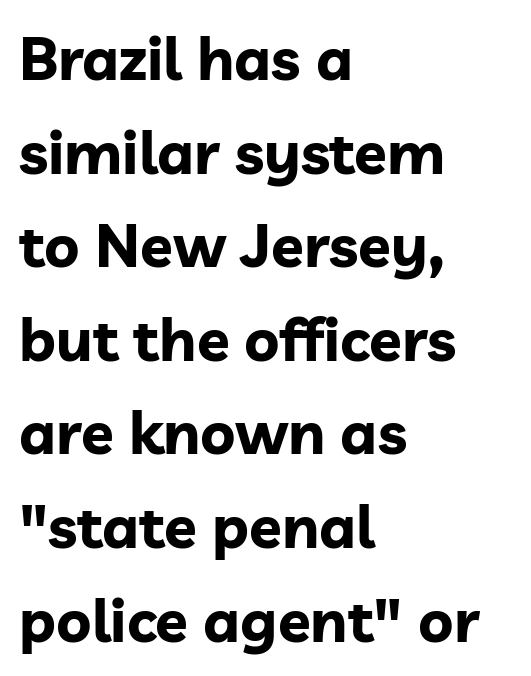
{"serif": "no", "italic": "no", "bold": "yes", "weight": "bold", "width": "normal", "stroke_contrast": "low", "x_height": "medium", "monospaced": "no", "underline": "no", "align": "left", "line_spacing": "normal", "line_spacing_ratio": 1.56, "letter_spacing": "normal", "letter_spacing_em": 0.0, "glyph_px": 60}
